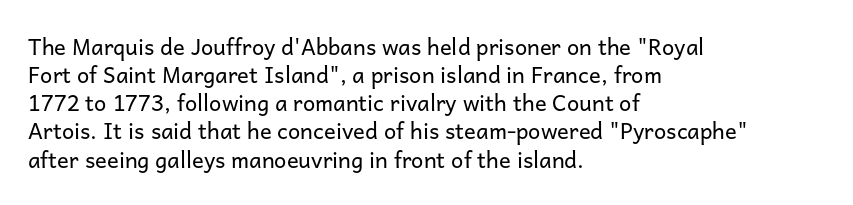
The image shows 22 px text type, upright; set left-aligned, normal line spacing (1.28x), normal letter spacing, not underlined.
